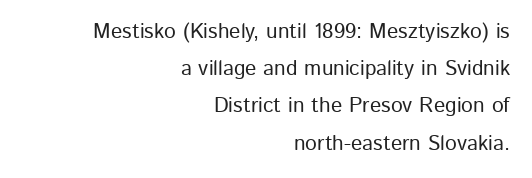
The image shows 21 px text type, upright; set right-aligned, line spacing 1.77x, normal letter spacing, not underlined.
